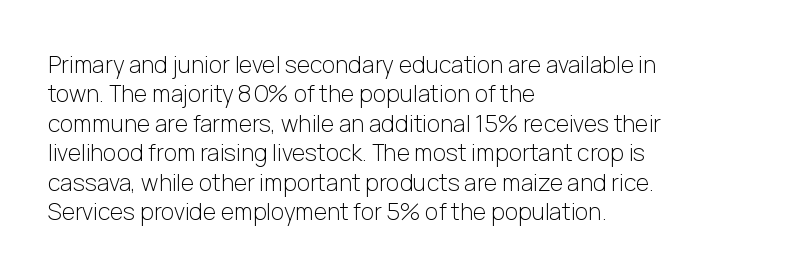
Q: Is the text bold? A: No.
Q: Is the text italic (slanted)? A: No, it is upright.
Q: Is the text underlined? A: No.
Q: How is the paragraph aligned? A: Left-aligned.
Q: Is the spacing between letters normal or unusually wide? A: Normal.
Q: Is the spacing between lines tight, normal or loose? A: Normal.
